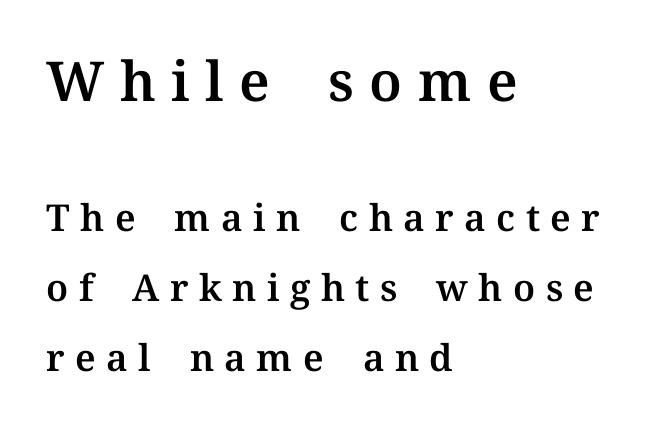
The image shows 55 px serif type, upright; set left-aligned, line spacing 1.89x, unusually wide letter spacing (+0.28 em), not underlined; the first (top) block is 1.49x larger; medium stroke contrast and a medium x-height.
